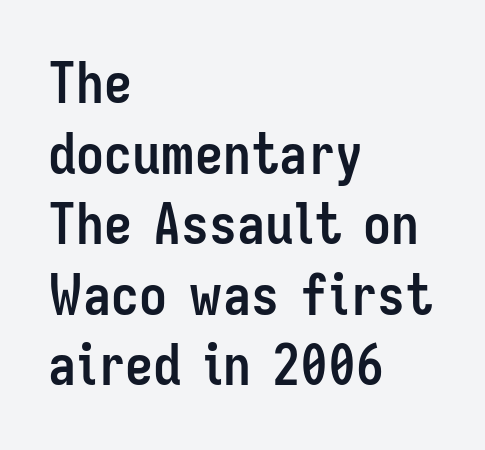
{"serif": "no", "italic": "no", "bold": "yes", "weight": "semibold", "width": "condensed", "stroke_contrast": "low", "x_height": "medium", "monospaced": "no", "underline": "no", "align": "left", "line_spacing": "normal", "line_spacing_ratio": 1.26, "letter_spacing": "normal", "letter_spacing_em": 0.0, "glyph_px": 56}
